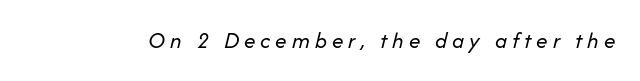
{"italic": "yes", "lean": "right", "slant_degrees": 14, "bold": "no", "underline": "no", "letter_spacing": "wide", "letter_spacing_em": 0.22, "glyph_px": 23}
